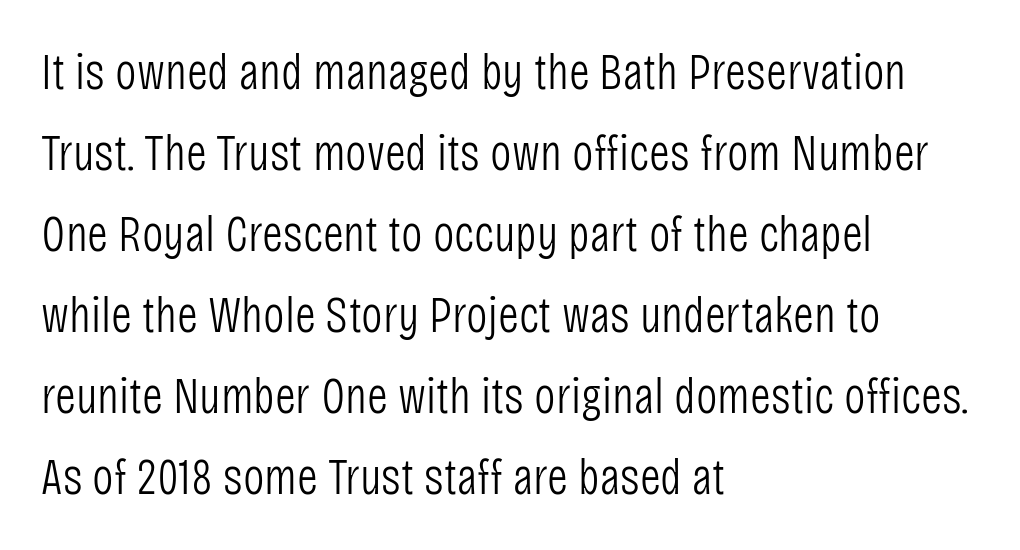
A typesetter would call this proportional, since set widths differ per character. Caption: multi-line text, flush left, ragged right. Ordinary non-slanted type is in use. The vertical gap from one line to the next is medium.
